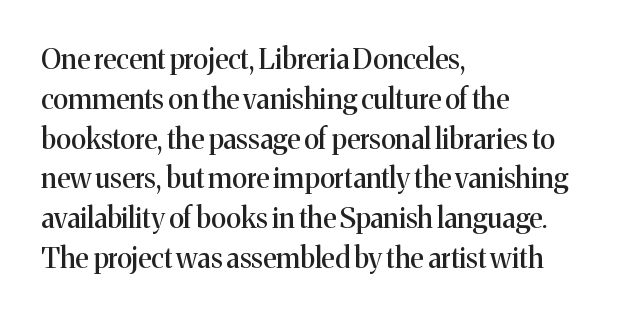
Q: Is the text italic (slanted)? A: No, it is upright.
Q: Is the typeface a serif or a sans-serif typeface? A: Serif.
Q: Is the text underlined? A: No.
Q: How is the paragraph aligned? A: Left-aligned.
Q: Is the spacing between letters normal or unusually wide? A: Normal.
Q: Is the spacing between lines tight, normal or loose? A: Normal.
Q: Width (condensed, normal, or wide)? A: Normal.
Q: Stroke contrast? A: Medium.
Q: x-height? A: Medium.
Q: Monospaced? A: No.
